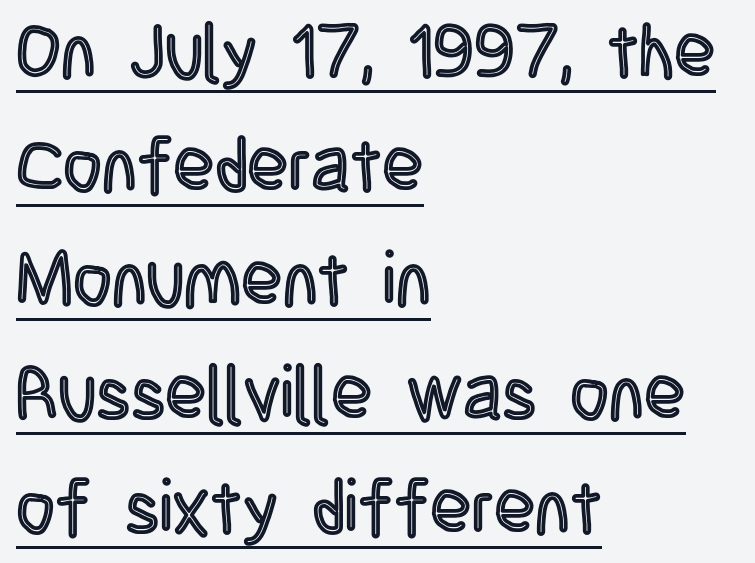
Letter spacing: default. The rendering uses a moderate line-height, typical for paragraphs. Is this a fixed-width face? No — the glyphs have proportional, varying widths. This sample uses an upright cut, with every glyph sitting square on the baseline. The passage is arranged the way most books set body copy — flush left.
